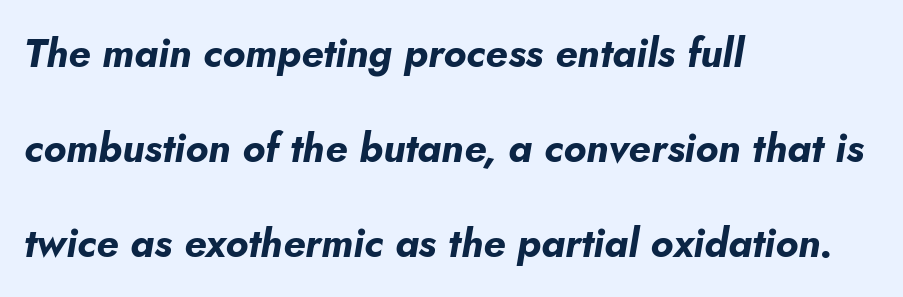
Q: Is the text bold? A: Yes.
Q: Is the text italic (slanted)? A: Yes, it leans right by about 5 degrees.
Q: Is the text underlined? A: No.
Q: How is the paragraph aligned? A: Left-aligned.
Q: Is the spacing between letters normal or unusually wide? A: Normal.
Q: Is the spacing between lines tight, normal or loose? A: Loose.
Q: Width (condensed, normal, or wide)? A: Normal.
Q: Stroke contrast? A: Low.
Q: x-height? A: Small.
Q: Monospaced? A: No.
